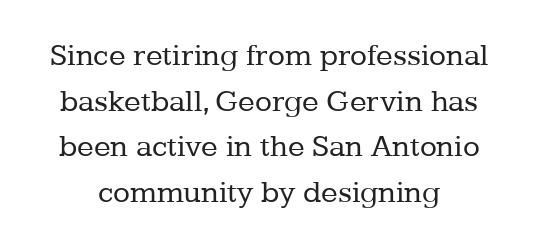
The image shows 31 px regular-weight serif type, upright; set centered, normal line spacing (1.47x), normal letter spacing, not underlined; low stroke contrast and a medium x-height.
